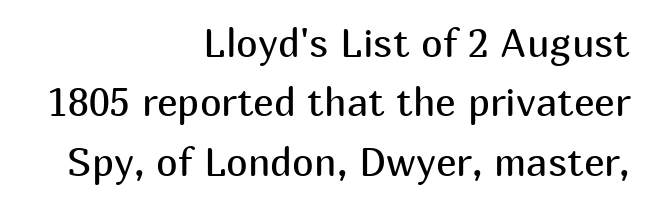
{"serif": "no", "italic": "no", "bold": "no", "weight": "regular", "width": "normal", "stroke_contrast": "medium", "x_height": "medium", "monospaced": "no", "underline": "no", "align": "right", "line_spacing": "normal", "line_spacing_ratio": 1.52, "letter_spacing": "normal", "letter_spacing_em": 0.0, "glyph_px": 39}
